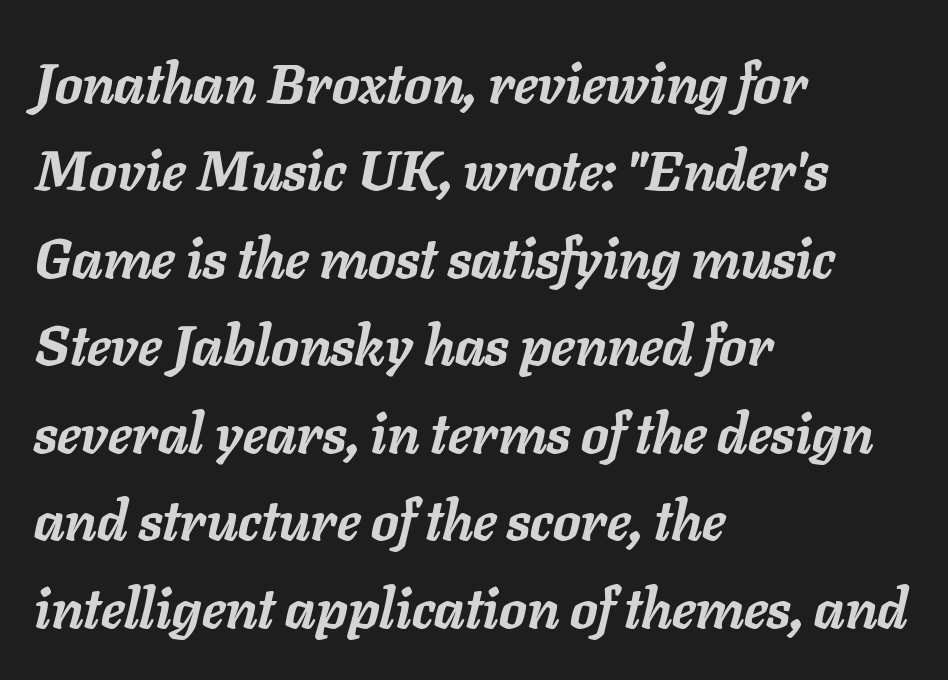
The image shows 55 px semibold type, italic (leaning right); set left-aligned, normal line spacing (1.59x), normal letter spacing, not underlined; low stroke contrast and a medium x-height.
